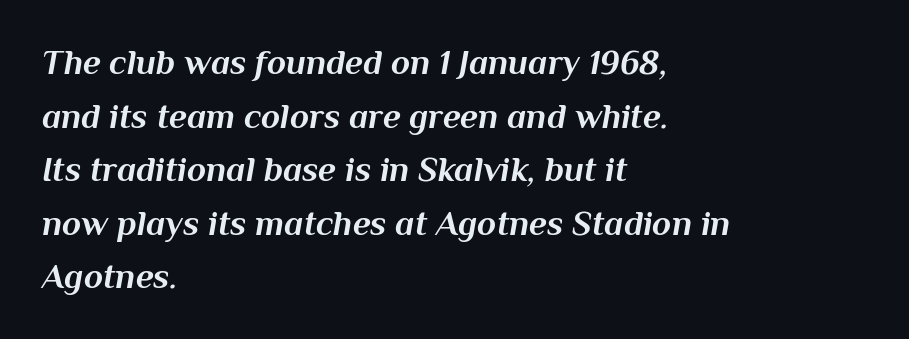
Q: Is the text bold? A: Yes.
Q: Is the text italic (slanted)? A: Yes, it leans right by about 10 degrees.
Q: Is the text underlined? A: No.
Q: How is the paragraph aligned? A: Left-aligned.
Q: Is the spacing between letters normal or unusually wide? A: Normal.
Q: Is the spacing between lines tight, normal or loose? A: Normal.
Q: Width (condensed, normal, or wide)? A: Normal.
Q: Stroke contrast? A: Medium.
Q: x-height? A: Medium.
Q: Monospaced? A: No.
